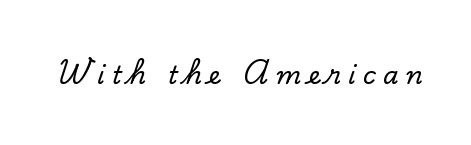
The image shows 25 px text type; set unusually wide letter spacing (+0.29 em), not underlined.
